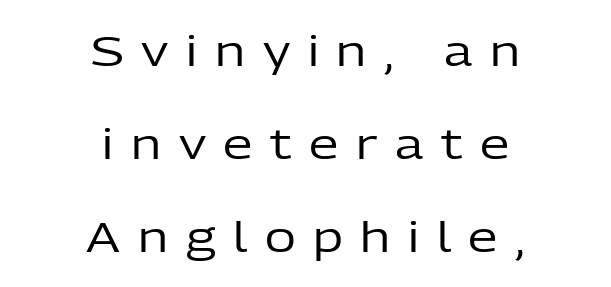
Q: Is the text bold? A: No.
Q: Is the text italic (slanted)? A: No, it is upright.
Q: Is the typeface a serif or a sans-serif typeface? A: Sans-serif.
Q: Is the text underlined? A: No.
Q: How is the paragraph aligned? A: Centered.
Q: Is the spacing between letters normal or unusually wide? A: Unusually wide.
Q: Is the spacing between lines tight, normal or loose? A: Loose.
Q: Width (condensed, normal, or wide)? A: Normal.
Q: Stroke contrast? A: Low.
Q: x-height? A: Medium.
Q: Monospaced? A: No.
